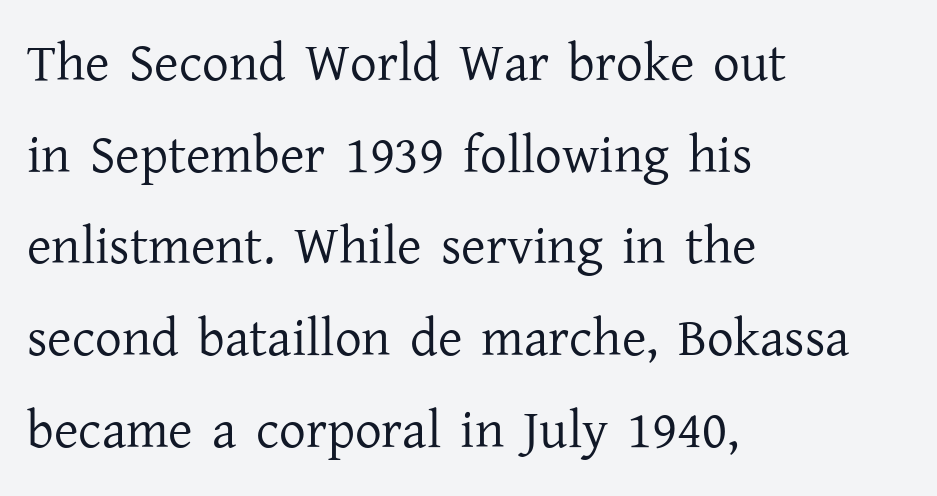
Q: Is the text bold? A: No.
Q: Is the text italic (slanted)? A: No, it is upright.
Q: Is the typeface a serif or a sans-serif typeface? A: Serif.
Q: Is the text underlined? A: No.
Q: How is the paragraph aligned? A: Left-aligned.
Q: Is the spacing between letters normal or unusually wide? A: Normal.
Q: Width (condensed, normal, or wide)? A: Normal.
Q: Stroke contrast? A: Low.
Q: x-height? A: Medium.
Q: Monospaced? A: No.
